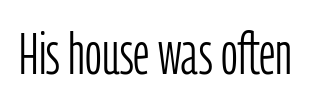
{"serif": "no", "italic": "no", "bold": "no", "weight": "light", "width": "condensed", "stroke_contrast": "low", "x_height": "medium", "monospaced": "no", "underline": "no", "letter_spacing": "normal", "letter_spacing_em": 0.0, "glyph_px": 58}
